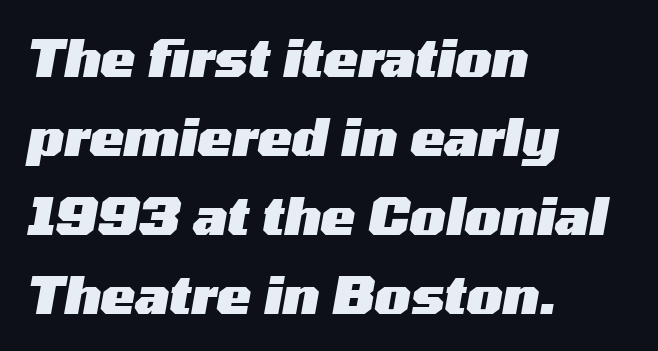
{"italic": "yes", "lean": "right", "slant_degrees": 10, "bold": "yes", "weight": "heavy", "width": "wide", "stroke_contrast": "medium", "x_height": "medium", "monospaced": "no", "underline": "no", "align": "left", "line_spacing": "normal", "line_spacing_ratio": 1.52, "letter_spacing": "normal", "letter_spacing_em": 0.0, "glyph_px": 52}
